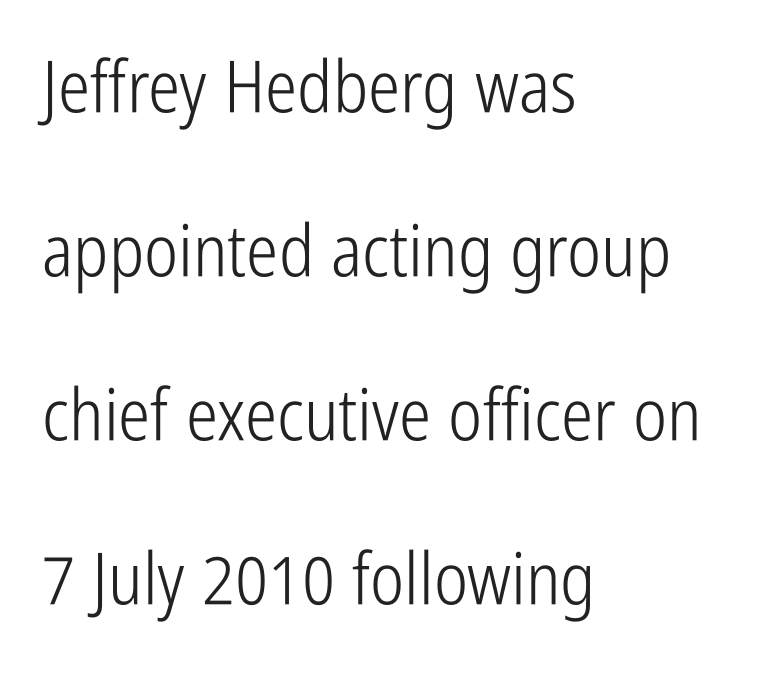
Check where the strokes stop: nothing finishes them off — pure sans. This reads as an unemphasized weight, regular at the heaviest. Each line starts at the same left margin while the right side varies. Descenders are the only things crossing below the line.
